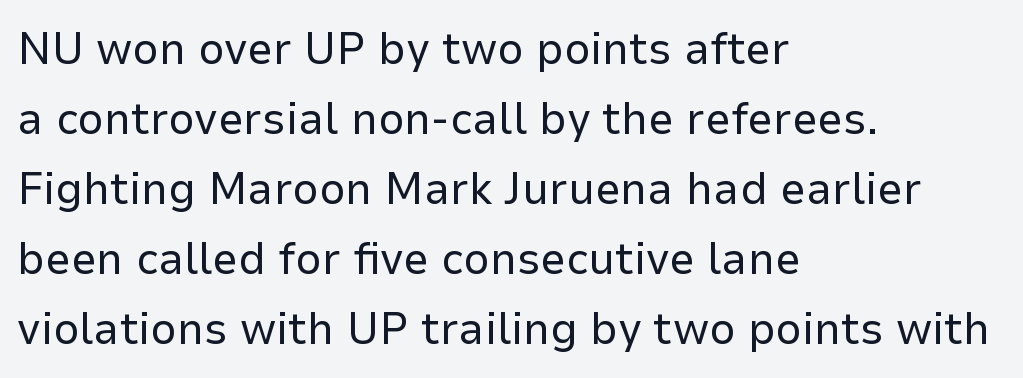
Q: Is the text bold? A: No.
Q: Is the text italic (slanted)? A: No, it is upright.
Q: Is the typeface a serif or a sans-serif typeface? A: Sans-serif.
Q: Is the text underlined? A: No.
Q: How is the paragraph aligned? A: Left-aligned.
Q: Is the spacing between letters normal or unusually wide? A: Normal.
Q: Is the spacing between lines tight, normal or loose? A: Normal.
Q: Width (condensed, normal, or wide)? A: Normal.
Q: Stroke contrast? A: Low.
Q: x-height? A: Medium.
Q: Monospaced? A: No.
